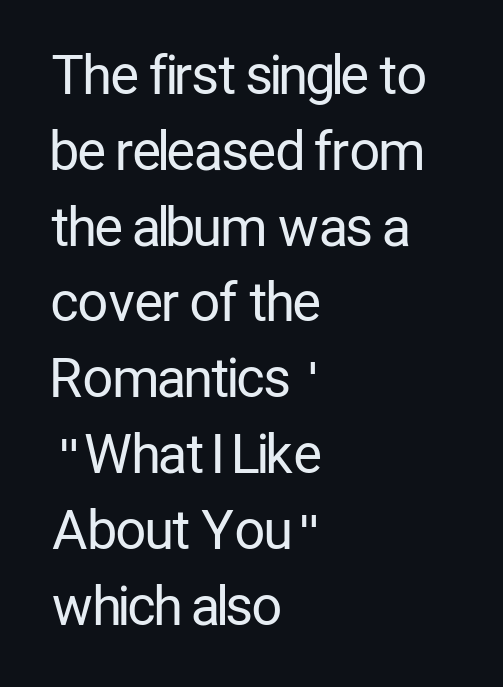
These lines stack with their left ends in a neat column. No chunkiness to these letters — they're not bold. What's the leading like? Ordinary, nothing unusual. These lines are rendered in a variable-pitch font.
